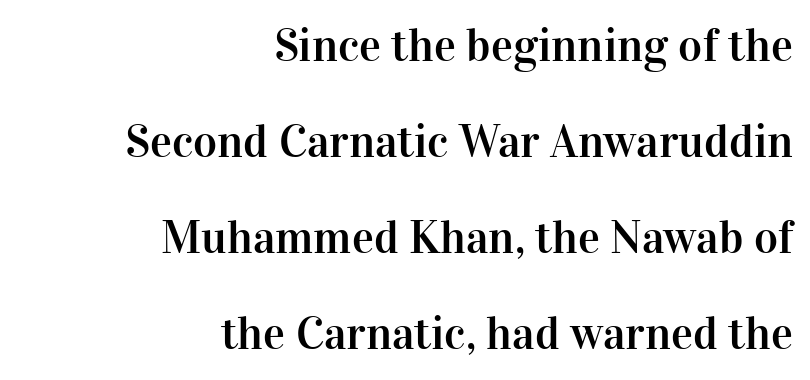
{"serif": "yes", "italic": "no", "width": "normal", "stroke_contrast": "high", "x_height": "medium", "monospaced": "no", "underline": "no", "align": "right", "line_spacing": "loose", "line_spacing_ratio": 2.09, "letter_spacing": "normal", "letter_spacing_em": 0.0, "glyph_px": 46}
